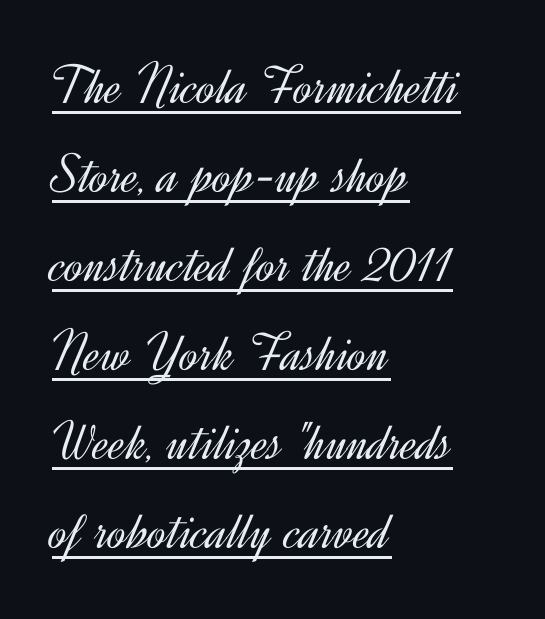
Q: Is the text bold? A: No.
Q: Is the text italic (slanted)? A: Yes.
Q: Is the typeface a serif or a sans-serif typeface? A: Sans-serif.
Q: Is the text underlined? A: Yes.
Q: How is the paragraph aligned? A: Left-aligned.
Q: Is the spacing between letters normal or unusually wide? A: Normal.
Q: Is the spacing between lines tight, normal or loose? A: Normal.
Q: Width (condensed, normal, or wide)? A: Normal.
Q: x-height? A: Small.
Q: Monospaced? A: No.
